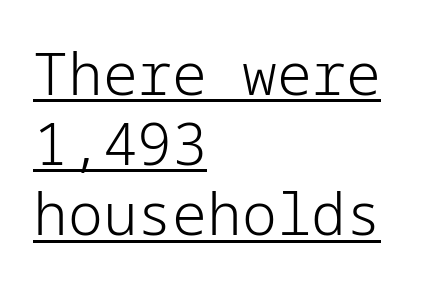
Q: Is the text bold? A: No.
Q: Is the text italic (slanted)? A: No, it is upright.
Q: Is the typeface a serif or a sans-serif typeface? A: Sans-serif.
Q: Is the text underlined? A: Yes.
Q: How is the paragraph aligned? A: Left-aligned.
Q: Is the spacing between letters normal or unusually wide? A: Normal.
Q: Width (condensed, normal, or wide)? A: Normal.
Q: Stroke contrast? A: Low.
Q: x-height? A: Medium.
